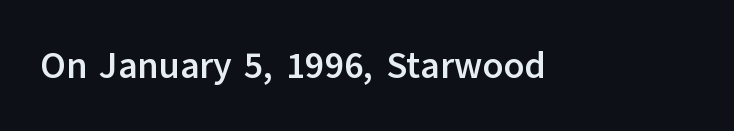
{"serif": "no", "italic": "no", "bold": "yes", "weight": "semibold", "width": "normal", "stroke_contrast": "low", "x_height": "medium", "monospaced": "no", "underline": "no", "letter_spacing": "normal", "letter_spacing_em": 0.0, "glyph_px": 37}
